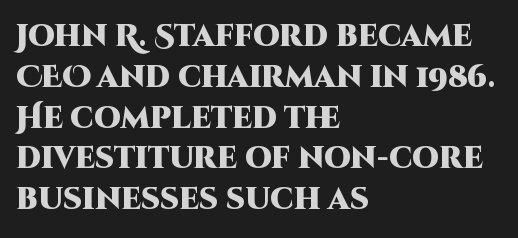
The image shows 30 px heavy sans-serif type, upright; set left-aligned, normal line spacing (1.36x), normal letter spacing, not underlined; high stroke contrast and a large x-height.
